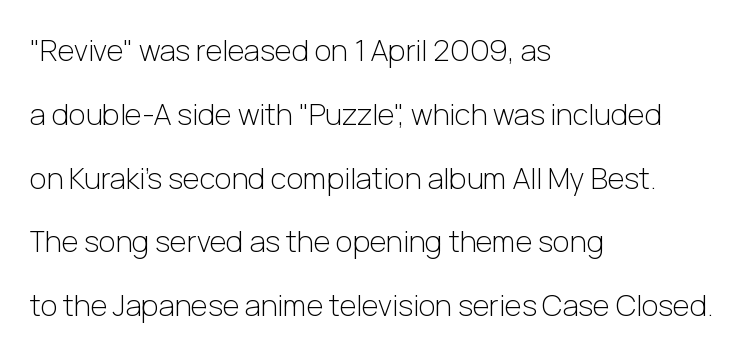
The image shows 29 px light sans-serif type, upright; set left-aligned, loose line spacing (2.2x), normal letter spacing, not underlined; low stroke contrast and a medium x-height.
